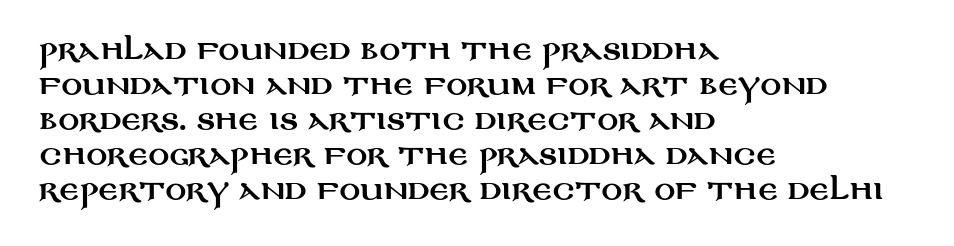
The image shows 26 px text type, upright; set left-aligned, normal line spacing (1.35x), normal letter spacing, not underlined.
